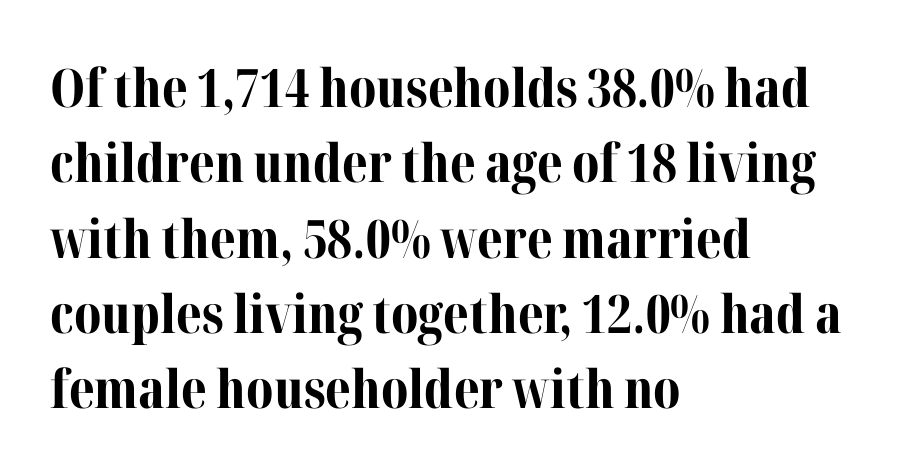
{"serif": "yes", "italic": "no", "bold": "yes", "weight": "bold", "width": "normal", "stroke_contrast": "medium", "x_height": "medium", "monospaced": "no", "underline": "no", "align": "left", "line_spacing": "normal", "line_spacing_ratio": 1.42, "letter_spacing": "normal", "letter_spacing_em": 0.0, "glyph_px": 53}
